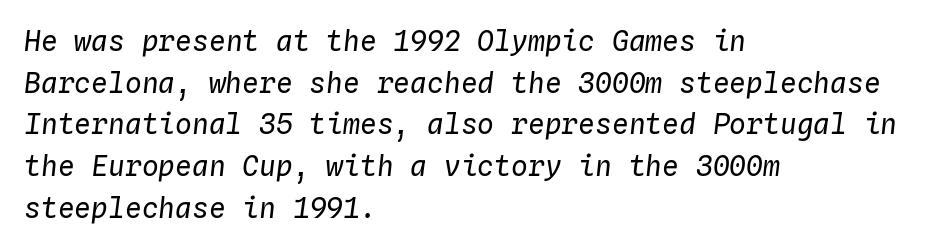
Spacing verdict: monospaced, one width for all characters. Look at the tracking — it's just the regular setting, nothing added. Leftover space on each line is placed entirely after the last word. This is oblique type, the kind used for emphasis or titles. The words here are not underlined. The letterforms sit at book weight or below.
